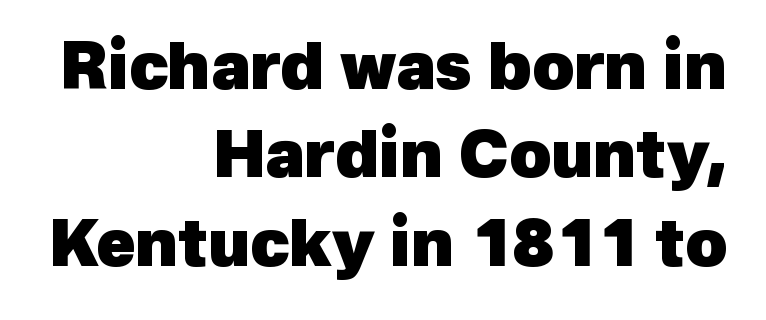
The image shows 64 px heavy sans-serif type; set right-aligned, normal line spacing (1.38x), normal letter spacing, not underlined; a medium x-height.
